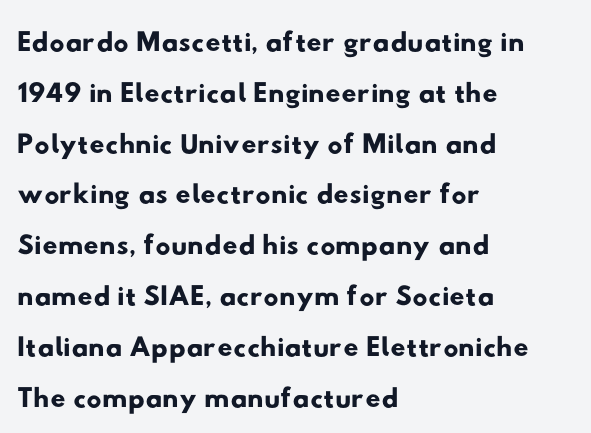
In terms of letterform style, serifs are entirely absent. Casual observation: everything's shoved over to the left. This sample has the flowing, uneven cadence of proportional lettering. The face used here is rendered with its standard letterfit. Has an underline been added? It has not.
